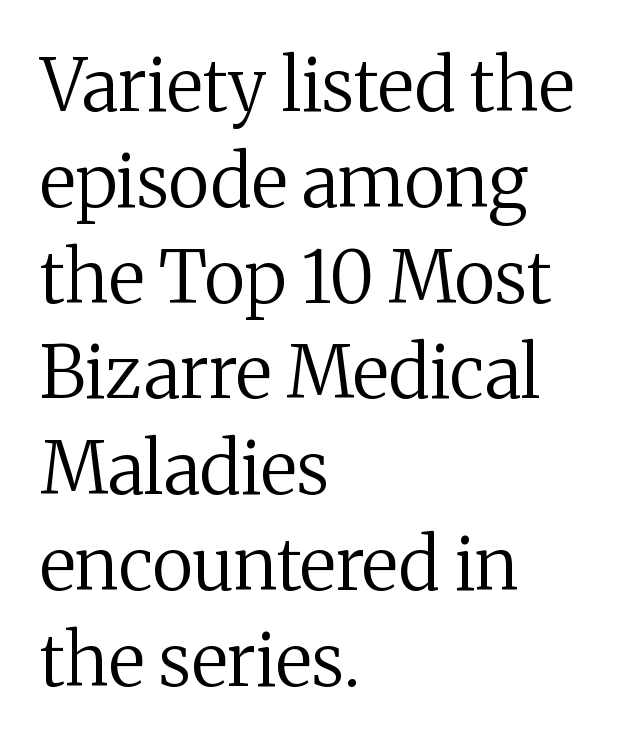
{"serif": "yes", "italic": "no", "bold": "no", "weight": "regular", "width": "normal", "stroke_contrast": "medium", "x_height": "medium", "monospaced": "no", "underline": "no", "align": "left", "line_spacing": "normal", "line_spacing_ratio": 1.33, "letter_spacing": "normal", "letter_spacing_em": 0.0, "glyph_px": 72}
